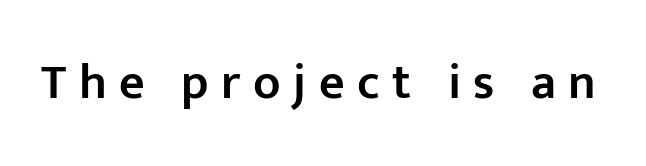
The line texture is sparse and dotted thanks to wide tracking. Unlike a traditional serif, this face leaves its strokes unadorned. The rendering uses natural spacing where letterforms have individual widths. Vertical strokes here are truly vertical. Strokes here are thickened, but only to semibold level. The space directly below the letters is spotless.
